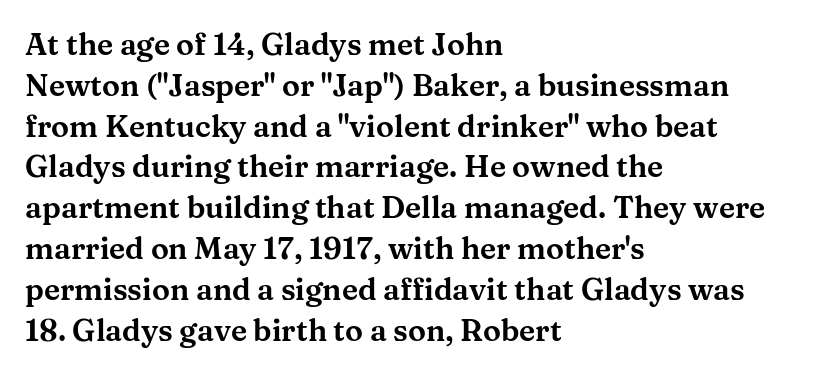
{"serif": "yes", "italic": "no", "width": "wide", "stroke_contrast": "medium", "x_height": "medium", "monospaced": "no", "underline": "no", "align": "left", "line_spacing": "normal", "line_spacing_ratio": 1.36, "letter_spacing": "normal", "letter_spacing_em": 0.0, "glyph_px": 30}
